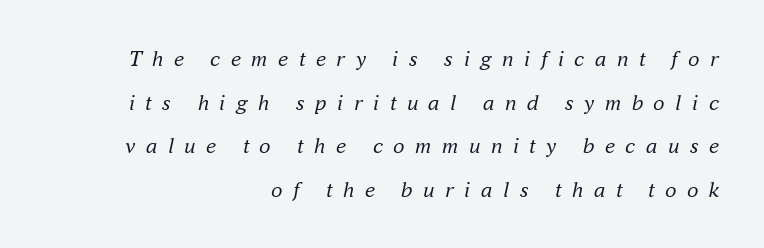
Q: Is the text bold? A: No.
Q: Is the text italic (slanted)? A: Yes, it leans right by about 16 degrees.
Q: Is the text underlined? A: No.
Q: How is the paragraph aligned? A: Right-aligned.
Q: Is the spacing between letters normal or unusually wide? A: Unusually wide.
Q: Is the spacing between lines tight, normal or loose? A: Loose.
